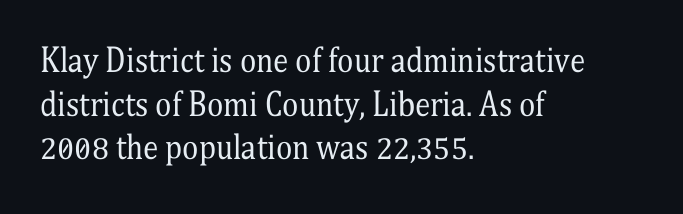
Heaviness? Minimal to ordinary, like unemphasized prose. Does the type have serifs? Yes, each stem ends in a small foot. This is the regular roman posture of the typeface. In terms of leading, this rendering sits right in the middle.
